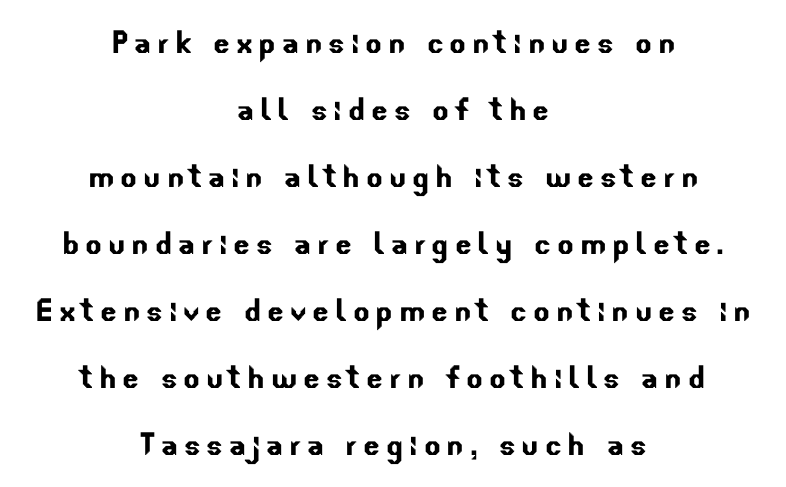
{"serif": "no", "width": "normal", "stroke_contrast": "low", "x_height": "small", "monospaced": "no", "underline": "no", "align": "center", "line_spacing_ratio": 1.72, "glyph_px": 39}
